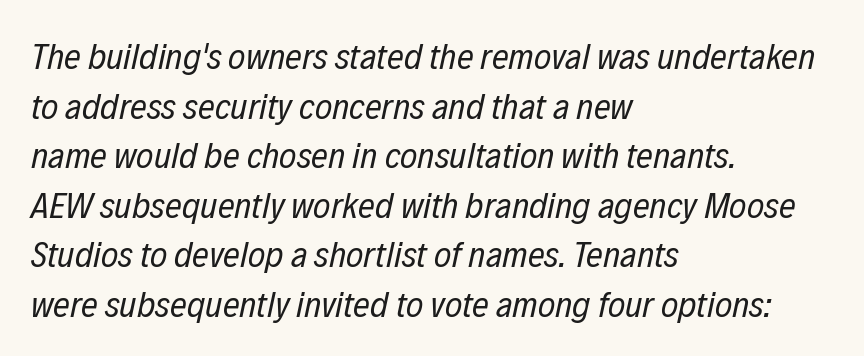
Q: Is the text bold? A: No.
Q: Is the text italic (slanted)? A: Yes, it leans right by about 12 degrees.
Q: Is the text underlined? A: No.
Q: How is the paragraph aligned? A: Left-aligned.
Q: Is the spacing between letters normal or unusually wide? A: Normal.
Q: Is the spacing between lines tight, normal or loose? A: Normal.
Q: Width (condensed, normal, or wide)? A: Condensed.
Q: Stroke contrast? A: Low.
Q: x-height? A: Medium.
Q: Monospaced? A: No.
